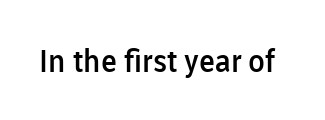
{"serif": "no", "italic": "no", "bold": "semi", "weight": "semibold", "width": "normal", "stroke_contrast": "low", "x_height": "medium", "monospaced": "no", "underline": "no", "letter_spacing": "normal", "letter_spacing_em": 0.0, "glyph_px": 31}
